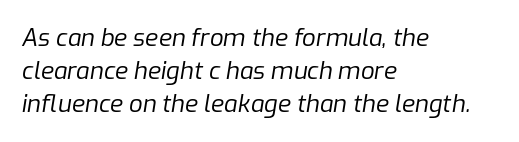
{"italic": "yes", "lean": "right", "slant_degrees": 9, "bold": "no", "underline": "no", "align": "left", "line_spacing": "normal", "line_spacing_ratio": 1.38, "letter_spacing": "normal", "letter_spacing_em": 0.0, "glyph_px": 24}
